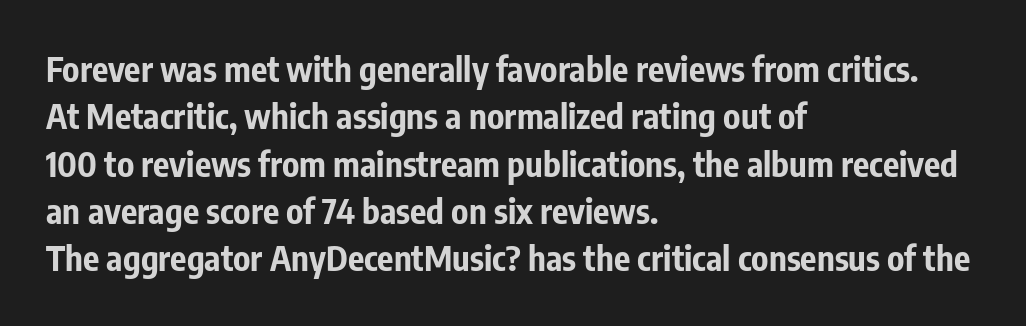
Q: Is the text bold? A: Yes.
Q: Is the text italic (slanted)? A: No, it is upright.
Q: Is the typeface a serif or a sans-serif typeface? A: Sans-serif.
Q: Is the text underlined? A: No.
Q: How is the paragraph aligned? A: Left-aligned.
Q: Is the spacing between letters normal or unusually wide? A: Normal.
Q: Is the spacing between lines tight, normal or loose? A: Normal.
Q: Width (condensed, normal, or wide)? A: Condensed.
Q: Stroke contrast? A: Low.
Q: x-height? A: Medium.
Q: Monospaced? A: No.
